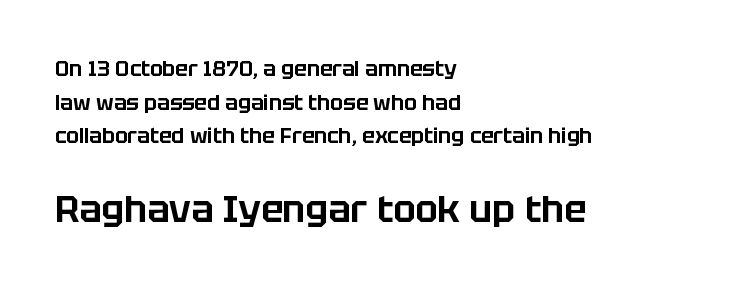
The ragged edge is on the right, which tells us the setting is flush left. Leading matches the norm, producing a regular column. The passage shown is typeset with a sans-serif family. The face used here is proportionally spaced, like ordinary book or web type. Decoration check: the copy has no underline. It's the straight-up-and-down kind of type.
